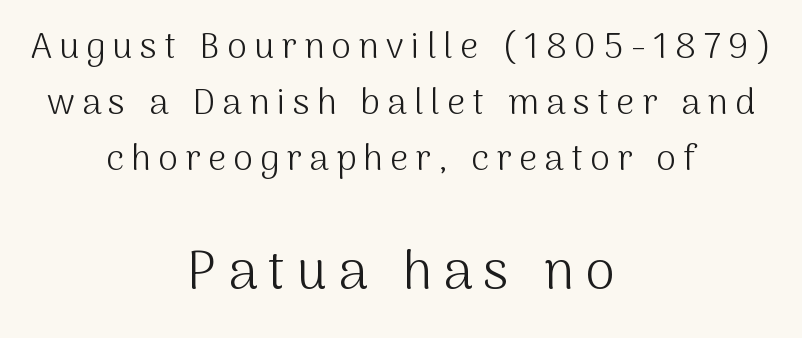
Ordinary non-slanted type is in use. A typesetter would call this proportional, since set widths differ per character. Note: no serifs on the glyphs. Weight: regular or lighter. This rendering uses center alignment, leaving both contours irregular but symmetric.
